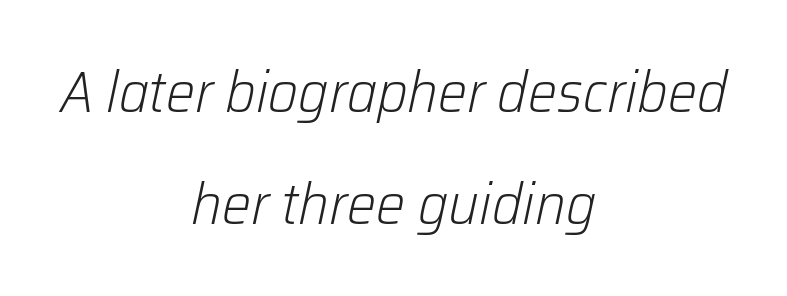
{"italic": "yes", "lean": "right", "slant_degrees": 12, "bold": "no", "weight": "light", "width": "normal", "stroke_contrast": "low", "x_height": "medium", "monospaced": "no", "underline": "no", "align": "center", "line_spacing": "loose", "line_spacing_ratio": 1.93, "letter_spacing": "normal", "letter_spacing_em": 0.0, "glyph_px": 58}
